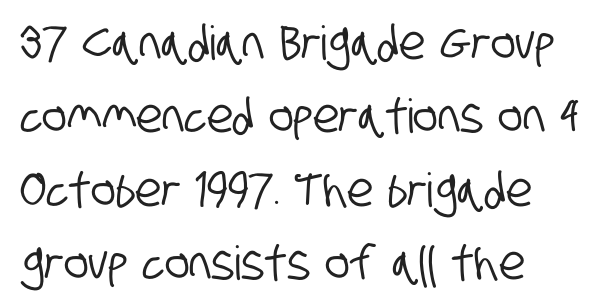
{"serif": "no", "width": "condensed", "stroke_contrast": "low", "x_height": "large", "monospaced": "no", "underline": "no", "line_spacing": "normal", "line_spacing_ratio": 1.56, "letter_spacing": "normal", "letter_spacing_em": 0.0, "glyph_px": 47}
